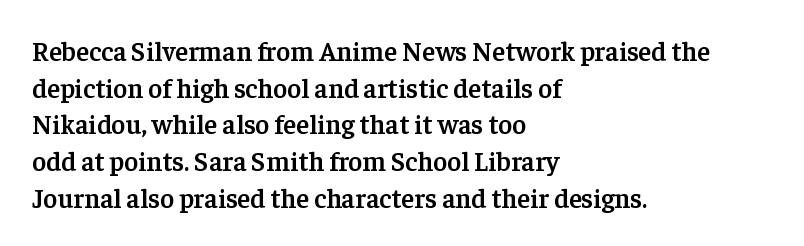
Q: Is the text bold? A: Semi-bold.
Q: Is the text italic (slanted)? A: No, it is upright.
Q: Is the text underlined? A: No.
Q: How is the paragraph aligned? A: Left-aligned.
Q: Is the spacing between letters normal or unusually wide? A: Normal.
Q: Is the spacing between lines tight, normal or loose? A: Normal.
